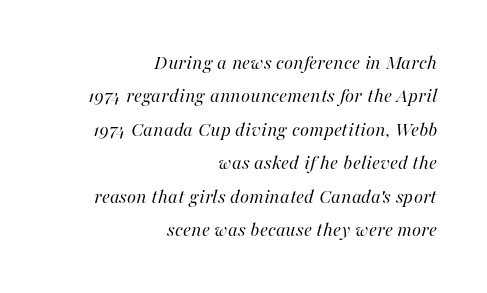
In terms of leading, this rendering sits right in the middle. Horizontally, the lines are justified to the trailing edge only. Does extra space separate the letters? No, they use regular spacing. Slant detected: the letters are inclined. Just letters on the line, the space beneath them empty.
